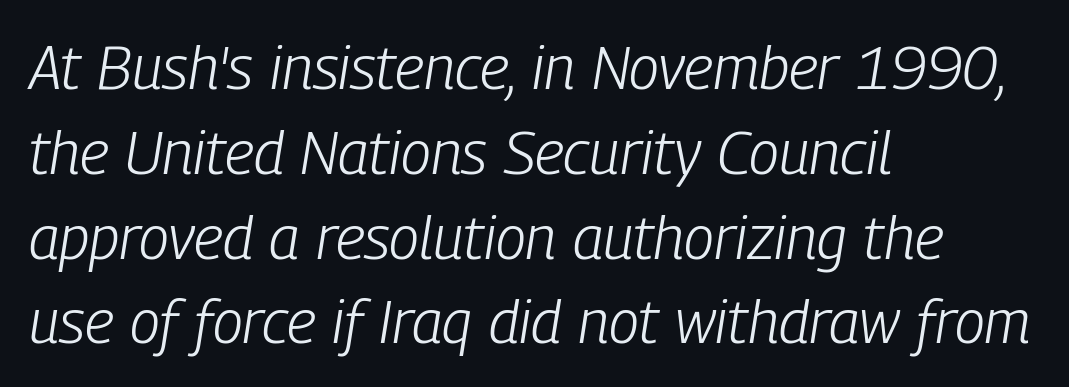
Q: Is the text bold? A: No.
Q: Is the text italic (slanted)? A: Yes, it leans right by about 9 degrees.
Q: Is the text underlined? A: No.
Q: How is the paragraph aligned? A: Left-aligned.
Q: Is the spacing between letters normal or unusually wide? A: Normal.
Q: Is the spacing between lines tight, normal or loose? A: Normal.
Q: Width (condensed, normal, or wide)? A: Condensed.
Q: Stroke contrast? A: Low.
Q: x-height? A: Medium.
Q: Monospaced? A: No.
